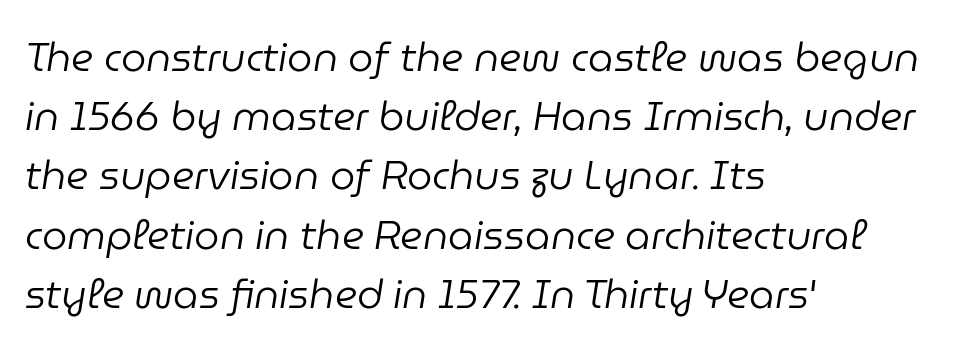
Q: Is the text bold? A: No.
Q: Is the text italic (slanted)? A: Yes, it leans right by about 9 degrees.
Q: Is the text underlined? A: No.
Q: How is the paragraph aligned? A: Left-aligned.
Q: Is the spacing between letters normal or unusually wide? A: Normal.
Q: Is the spacing between lines tight, normal or loose? A: Normal.
Q: Width (condensed, normal, or wide)? A: Normal.
Q: Stroke contrast? A: Low.
Q: x-height? A: Medium.
Q: Monospaced? A: No.
